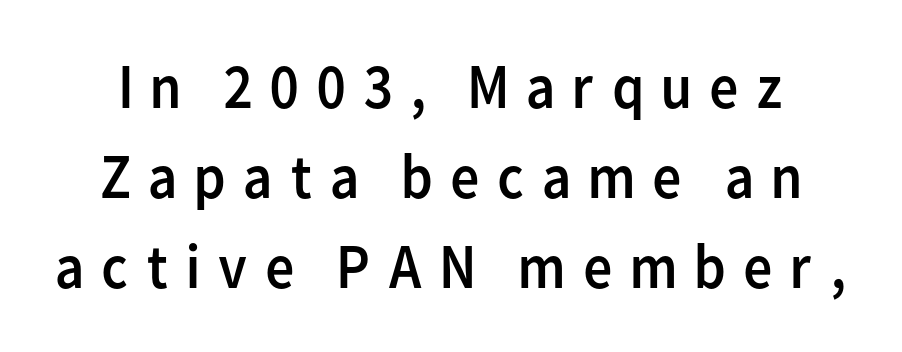
{"serif": "no", "italic": "no", "bold": "no", "weight": "regular", "width": "normal", "stroke_contrast": "low", "x_height": "medium", "monospaced": "no", "underline": "no", "line_spacing": "normal", "line_spacing_ratio": 1.41, "letter_spacing": "wide", "letter_spacing_em": 0.23, "glyph_px": 64}
